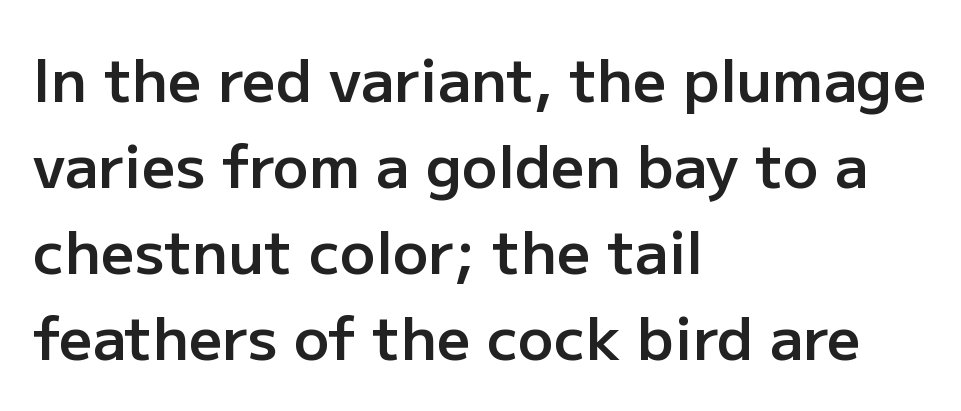
A roman cut, with each character standing at attention. Caption: standard tracking, unaltered. The letters advance in unequal steps, a hallmark of proportional type. The type family on display is of the sans-serif kind.
